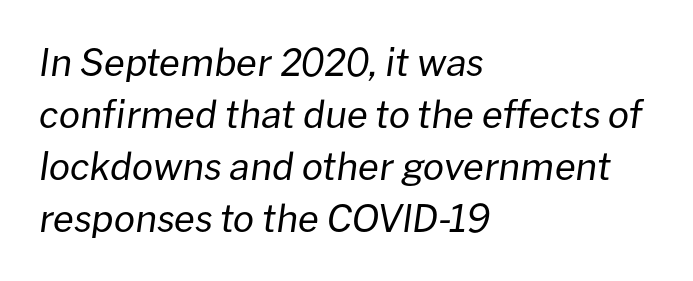
Think of a printed novel: that variable character pitch is what you see here. The compositor pushed each line to the left boundary. Honestly, the row spacing looks completely unremarkable. Notice how the stems are inclined rather than vertical — that's the hallmark of italics. The space beneath each line is pristine and unruled. Compared with typical body copy, the letter spacing here is the same.
